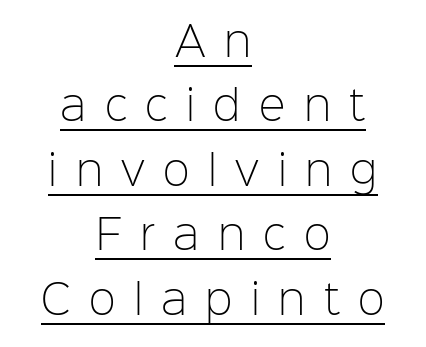
Interline gaps are of average width in this sample. The passage shown is typed in a proportional face where columns would drift. How are the letters spaced? Widely, with obvious added tracking. The lettering holds an erect, upright posture throughout.
